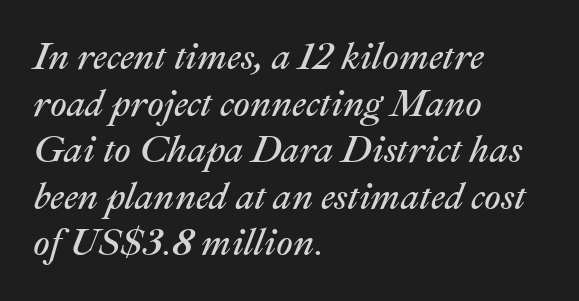
{"italic": "yes", "lean": "right", "slant_degrees": 22, "bold": "no", "weight": "regular", "width": "normal", "stroke_contrast": "medium", "x_height": "medium", "monospaced": "no", "underline": "no", "align": "left", "line_spacing": "normal", "line_spacing_ratio": 1.26, "letter_spacing": "normal", "letter_spacing_em": 0.0, "glyph_px": 37}
